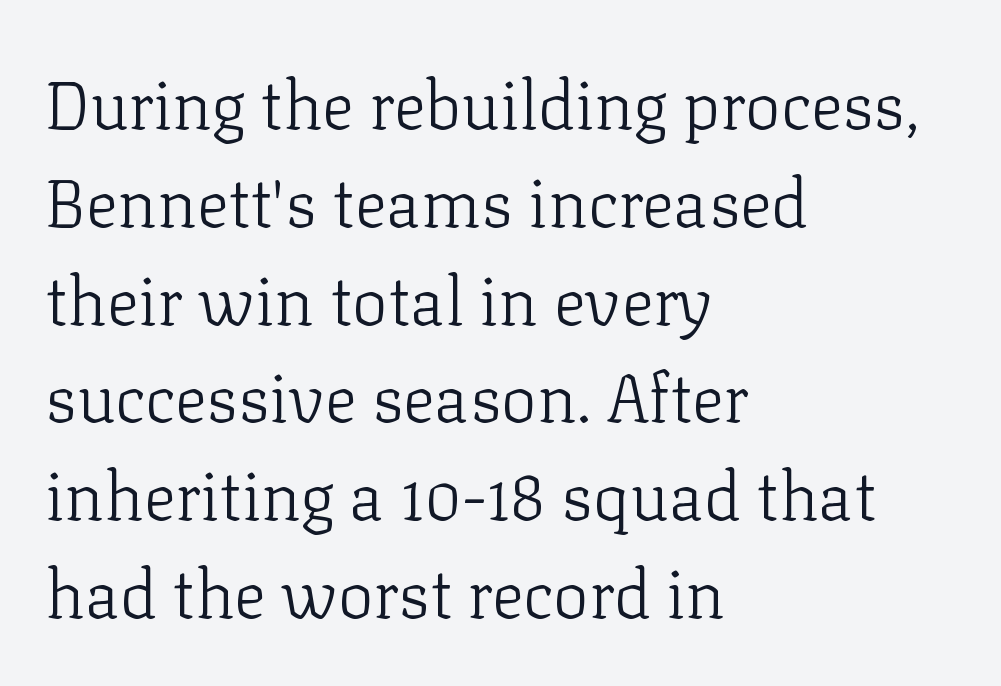
{"serif": "yes", "italic": "no", "bold": "no", "weight": "light", "width": "normal", "stroke_contrast": "low", "x_height": "medium", "monospaced": "no", "underline": "no", "align": "left", "line_spacing": "normal", "line_spacing_ratio": 1.46, "letter_spacing": "normal", "letter_spacing_em": 0.0, "glyph_px": 67}
